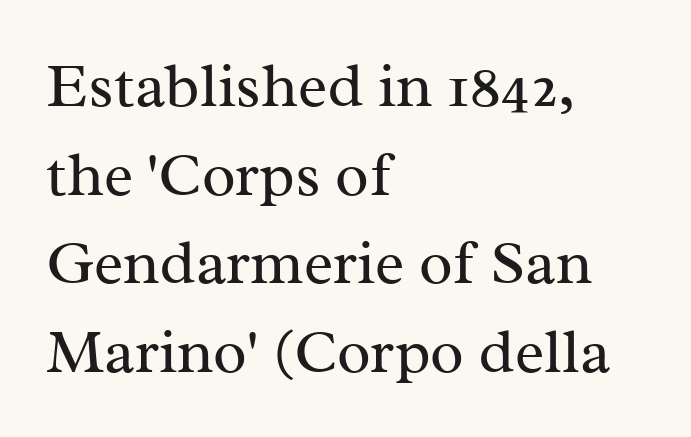
The space between consecutive lines is moderate. Compared with typical body copy, the letter spacing here is the same. The specimen reads as upright at a glance. Examine the stroke ends and you'll spot serifs. The ragged edge is on the right, which tells us the setting is flush left.
